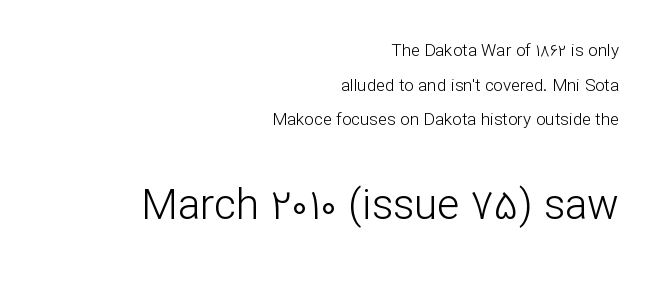
The image shows 42 px light sans-serif type, upright; set right-aligned, loose line spacing (2.03x), normal letter spacing, not underlined; the second (bottom) block is 2.47x larger; low stroke contrast and a medium x-height.
